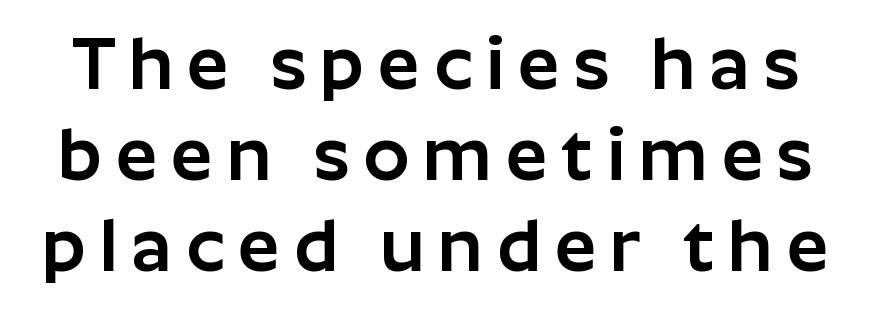
Q: Is the text italic (slanted)? A: No, it is upright.
Q: Is the typeface a serif or a sans-serif typeface? A: Sans-serif.
Q: Is the text underlined? A: No.
Q: Is the spacing between lines tight, normal or loose? A: Normal.
Q: Width (condensed, normal, or wide)? A: Normal.
Q: Stroke contrast? A: Low.
Q: x-height? A: Medium.
Q: Monospaced? A: No.
